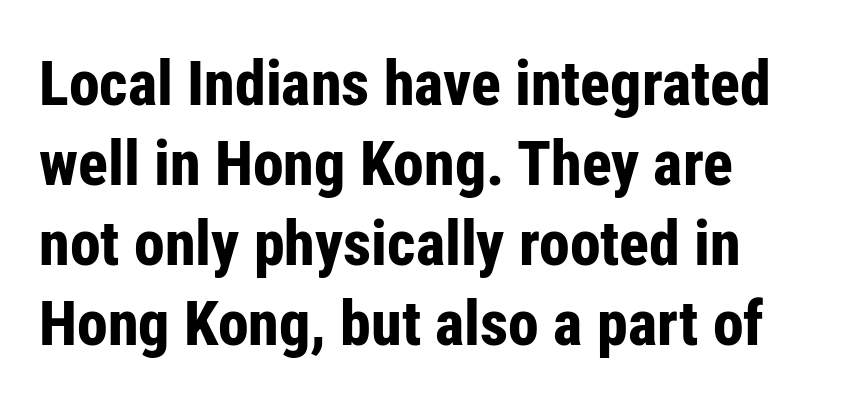
Each glyph is drawn with heavy, bold strokes. The foot of each line stays bare and open. Quick note: not italic, upright. Spacing verdict: proportional, widths tailored to each character. Students, note that the glyphs here touch the page at normal intervals.
